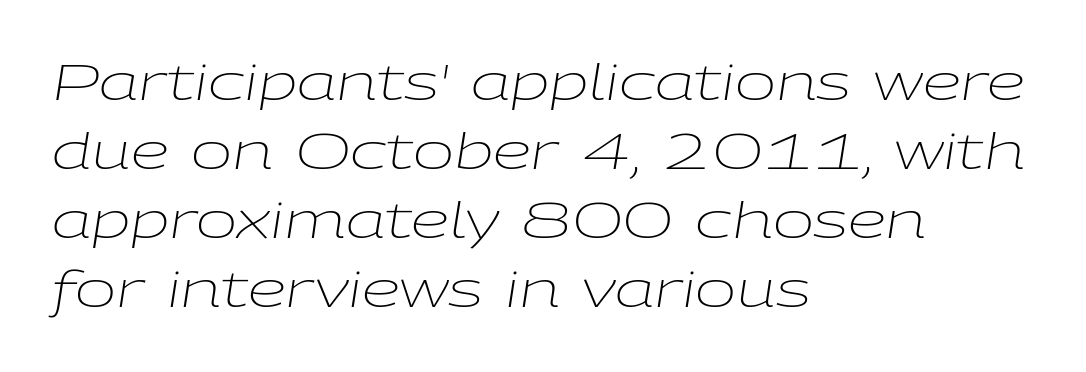
Q: Is the text bold? A: No.
Q: Is the text italic (slanted)? A: Yes, it leans right by about 9 degrees.
Q: Is the text underlined? A: No.
Q: How is the paragraph aligned? A: Left-aligned.
Q: Is the spacing between letters normal or unusually wide? A: Normal.
Q: Is the spacing between lines tight, normal or loose? A: Normal.
Q: Width (condensed, normal, or wide)? A: Wide.
Q: Stroke contrast? A: Low.
Q: x-height? A: Medium.
Q: Monospaced? A: No.
